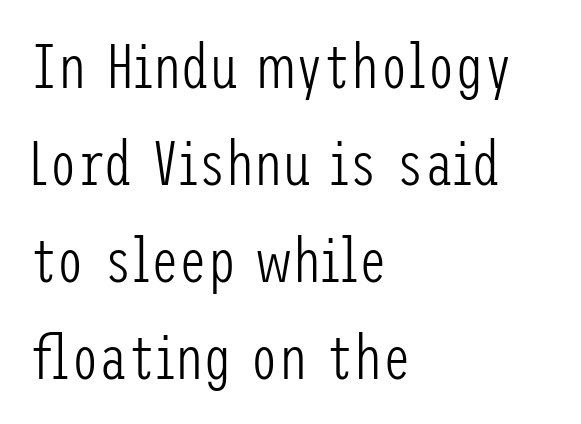
The glyphs are unaccompanied by any horizontal stroke below them. The typesetting does not lean heavy: it is not bold. The ragged edge is on the right, which tells us the setting is flush left. Vertical spacing — default.
